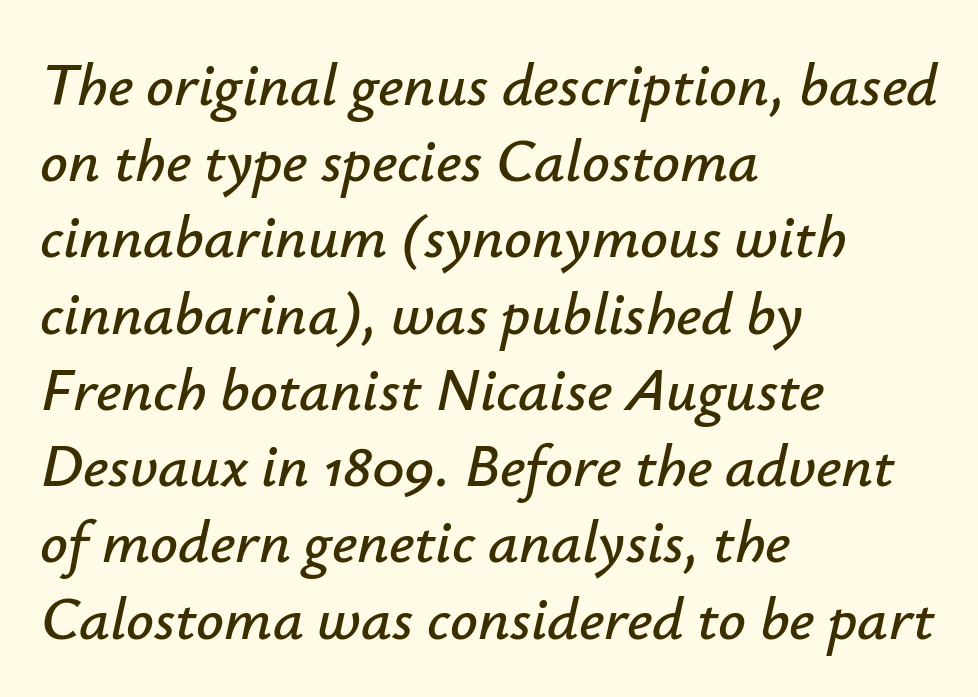
The image shows 61 px text type, italic (leaning right); set left-aligned, normal line spacing (1.25x), normal letter spacing, not underlined; low stroke contrast and a small x-height.
